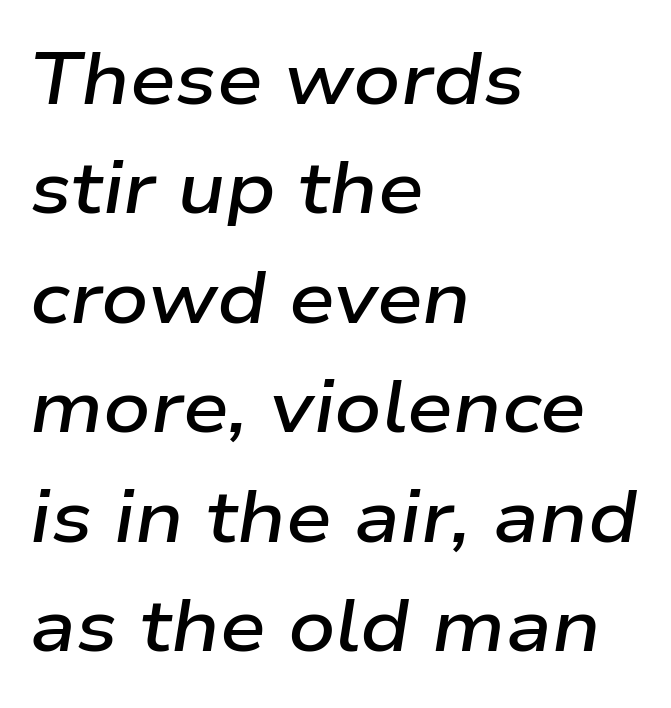
The image shows 73 px semibold, wide type, italic (leaning right); set left-aligned, normal line spacing (1.5x), normal letter spacing, not underlined; low stroke contrast and a medium x-height.
